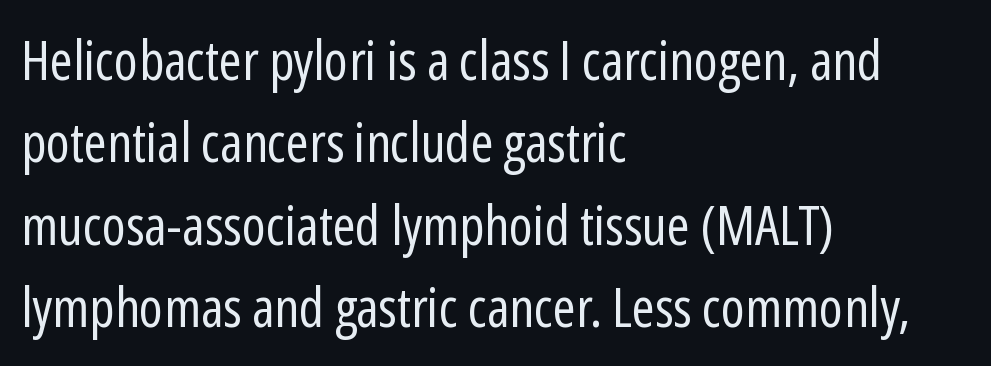
Q: Is the text bold? A: No.
Q: Is the text italic (slanted)? A: No, it is upright.
Q: Is the typeface a serif or a sans-serif typeface? A: Sans-serif.
Q: Is the text underlined? A: No.
Q: How is the paragraph aligned? A: Left-aligned.
Q: Is the spacing between letters normal or unusually wide? A: Normal.
Q: Is the spacing between lines tight, normal or loose? A: Normal.
Q: Width (condensed, normal, or wide)? A: Condensed.
Q: Stroke contrast? A: Low.
Q: x-height? A: Medium.
Q: Monospaced? A: No.
